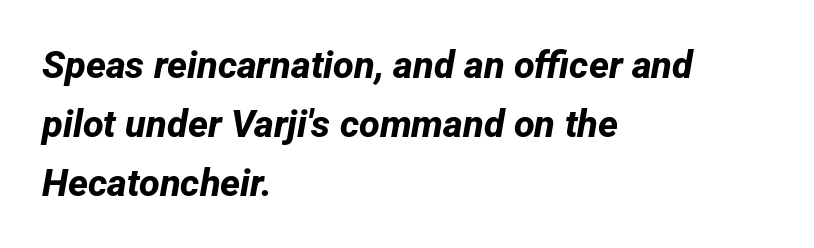
Q: Is the text bold? A: Yes.
Q: Is the typeface a serif or a sans-serif typeface? A: Sans-serif.
Q: Is the text underlined? A: No.
Q: How is the paragraph aligned? A: Left-aligned.
Q: Is the spacing between letters normal or unusually wide? A: Normal.
Q: Is the spacing between lines tight, normal or loose? A: Normal.
Q: Width (condensed, normal, or wide)? A: Normal.
Q: Stroke contrast? A: Low.
Q: x-height? A: Medium.
Q: Monospaced? A: No.
